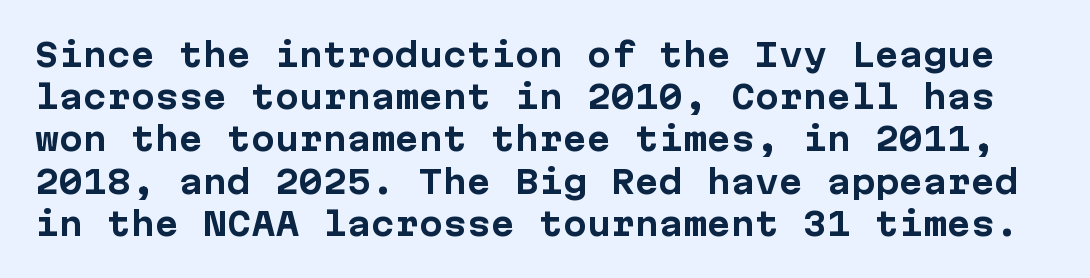
The image shows 32 px bold sans-serif type, upright, monospaced; set normal line spacing (1.32x), normal letter spacing, not underlined; low stroke contrast and a medium x-height.
